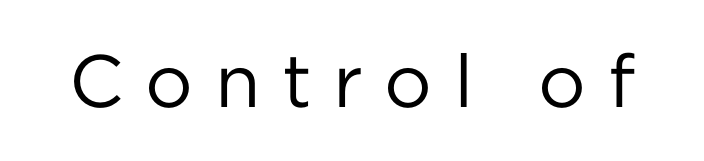
{"serif": "no", "italic": "no", "bold": "no", "weight": "regular", "width": "normal", "stroke_contrast": "low", "x_height": "medium", "monospaced": "no", "underline": "no", "letter_spacing": "wide", "letter_spacing_em": 0.29, "glyph_px": 74}
